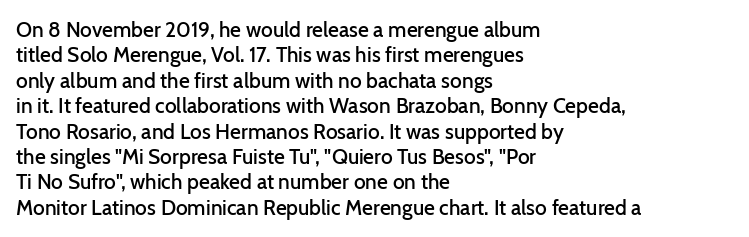
{"italic": "no", "bold": "semi", "underline": "no", "align": "left", "line_spacing_ratio": 1.21, "letter_spacing": "normal", "letter_spacing_em": 0.0, "glyph_px": 21}
